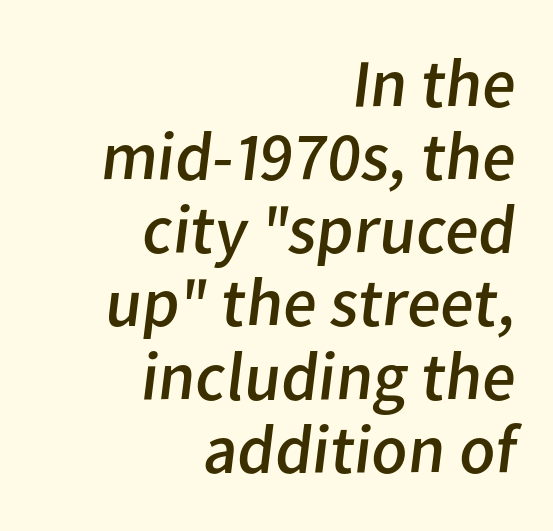
{"serif": "no", "bold": "no", "weight": "regular", "width": "normal", "stroke_contrast": "low", "x_height": "medium", "monospaced": "no", "underline": "no", "align": "right", "line_spacing": "tight", "line_spacing_ratio": 1.06, "letter_spacing": "normal", "letter_spacing_em": 0.0, "glyph_px": 69}
